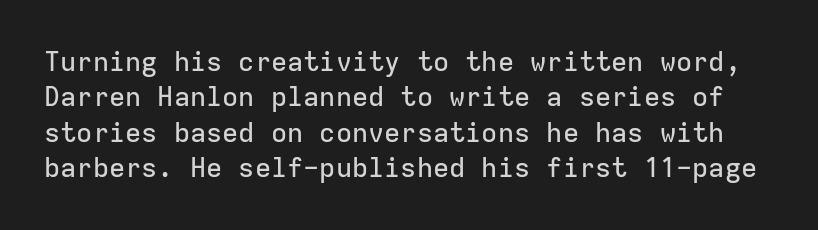
{"italic": "no", "underline": "no", "line_spacing": "normal", "line_spacing_ratio": 1.31, "letter_spacing": "normal", "letter_spacing_em": 0.0, "glyph_px": 27}
